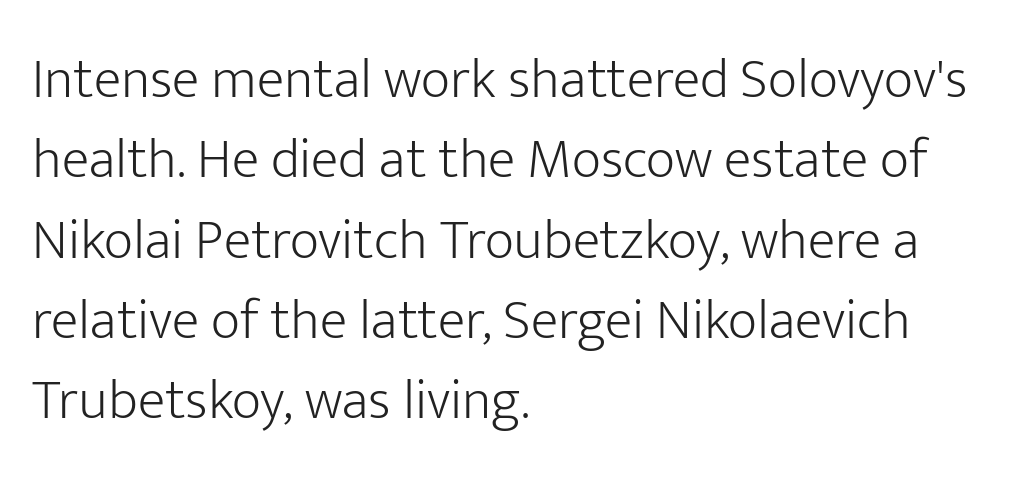
The image shows 57 px light sans-serif type, upright; set left-aligned, normal line spacing (1.41x), normal letter spacing, not underlined; low stroke contrast and a medium x-height.
